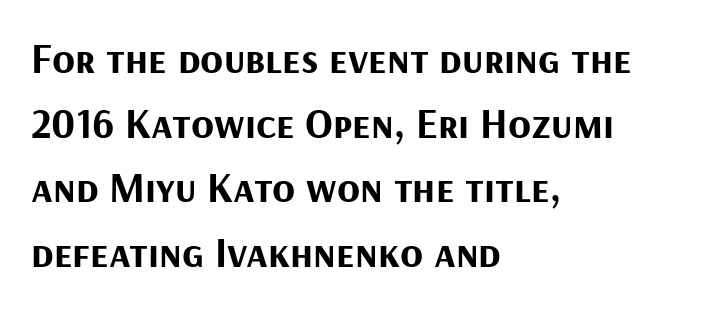
{"serif": "no", "italic": "no", "bold": "yes", "weight": "bold", "width": "normal", "stroke_contrast": "medium", "x_height": "medium", "monospaced": "no", "underline": "no", "align": "left", "line_spacing": "normal", "line_spacing_ratio": 1.54, "letter_spacing": "normal", "letter_spacing_em": 0.0, "glyph_px": 42}
